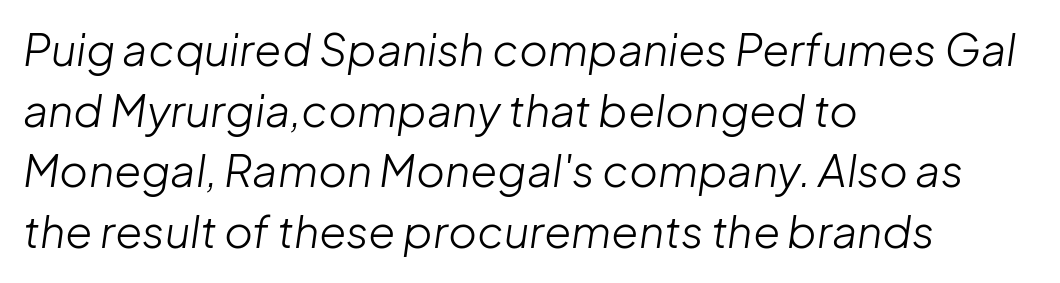
Summary of vertical rhythm: regular, with standard interline spacing. The face used here has a pronounced slope to its letters. The ragged edge is on the right, which tells us the setting is flush left. The foot of each line stays bare and open.
